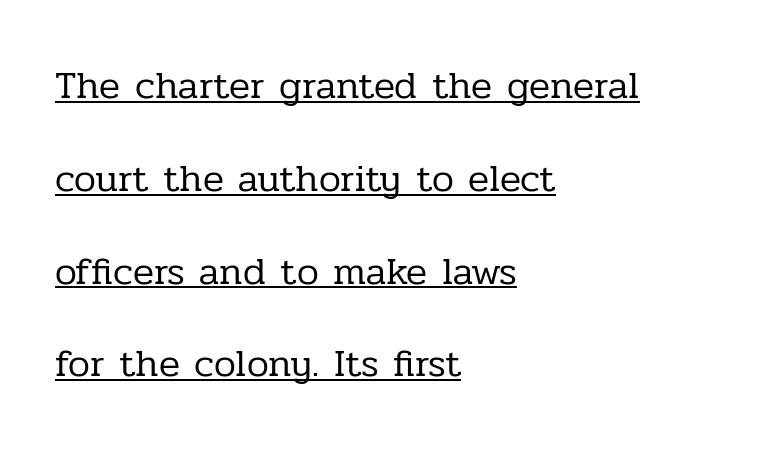
A baseline rule has been typeset under these characters. These lines keep a tight, regular rhythm from letter to letter. The passage shown is not bold in any degree. Left-aligned paragraph, ragged on the right. Note: serifs present on the glyphs.
